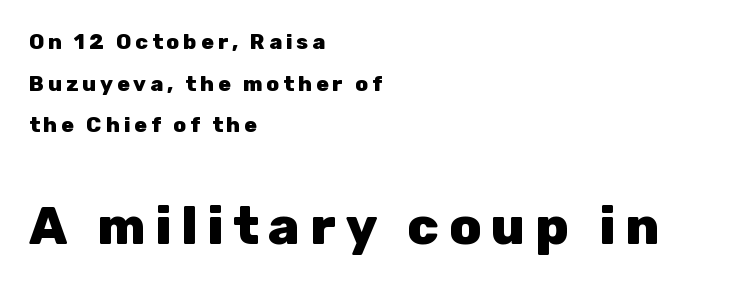
The image shows 52 px heavy sans-serif type, upright; set left-aligned, loose line spacing (1.98x), not underlined; the second (bottom) block is 2.48x larger; low stroke contrast and a medium x-height.
